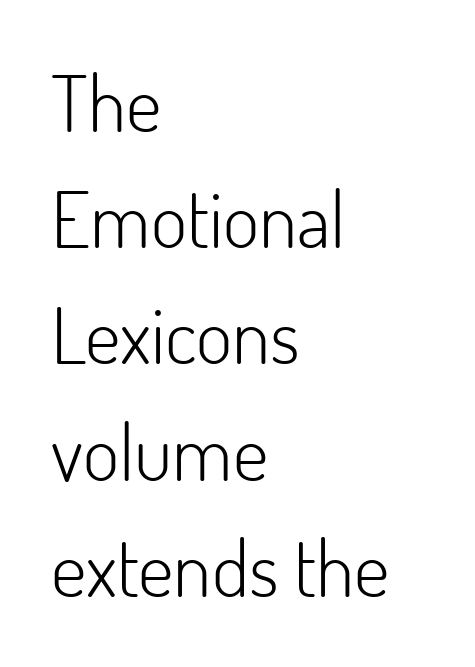
Q: Is the text bold? A: No.
Q: Is the text italic (slanted)? A: No, it is upright.
Q: Is the typeface a serif or a sans-serif typeface? A: Sans-serif.
Q: Is the text underlined? A: No.
Q: How is the paragraph aligned? A: Left-aligned.
Q: Is the spacing between letters normal or unusually wide? A: Normal.
Q: Is the spacing between lines tight, normal or loose? A: Normal.
Q: Width (condensed, normal, or wide)? A: Normal.
Q: Stroke contrast? A: Low.
Q: x-height? A: Small.
Q: Monospaced? A: No.
